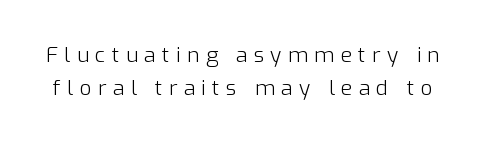
The image shows 21 px text type, upright; set normal line spacing (1.59x), unusually wide letter spacing (+0.3 em), not underlined.
